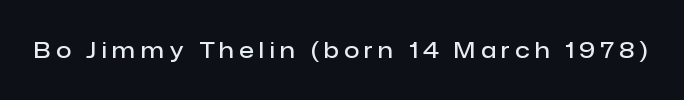
Q: Is the text bold? A: Semi-bold.
Q: Is the text italic (slanted)? A: No, it is upright.
Q: Is the text underlined? A: No.
Q: Is the spacing between letters normal or unusually wide? A: Unusually wide.
